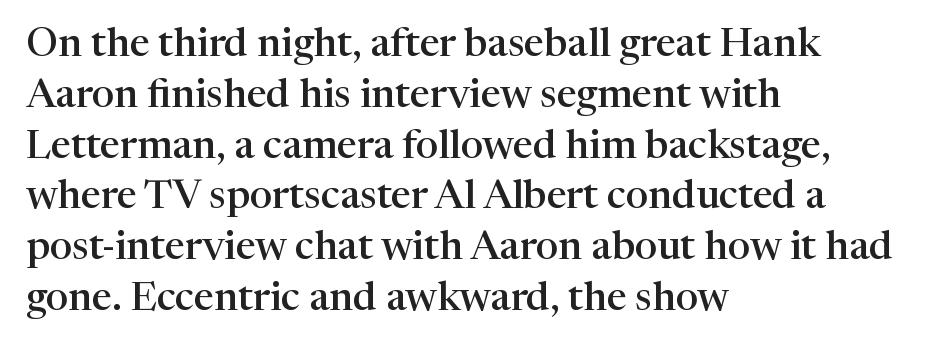
Q: Is the text bold? A: Semi-bold.
Q: Is the text italic (slanted)? A: No, it is upright.
Q: Is the typeface a serif or a sans-serif typeface? A: Serif.
Q: Is the text underlined? A: No.
Q: How is the paragraph aligned? A: Left-aligned.
Q: Is the spacing between letters normal or unusually wide? A: Normal.
Q: Is the spacing between lines tight, normal or loose? A: Normal.
Q: Width (condensed, normal, or wide)? A: Normal.
Q: Stroke contrast? A: High.
Q: x-height? A: Medium.
Q: Monospaced? A: No.
